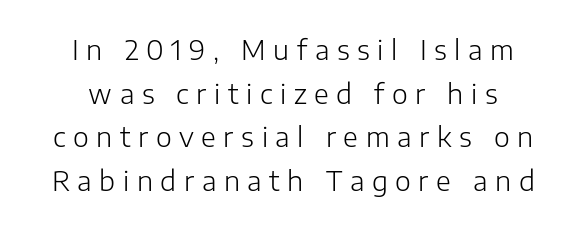
{"italic": "no", "bold": "no", "underline": "no", "align": "center", "line_spacing": "normal", "line_spacing_ratio": 1.62, "letter_spacing": "wide", "letter_spacing_em": 0.28, "glyph_px": 27}
